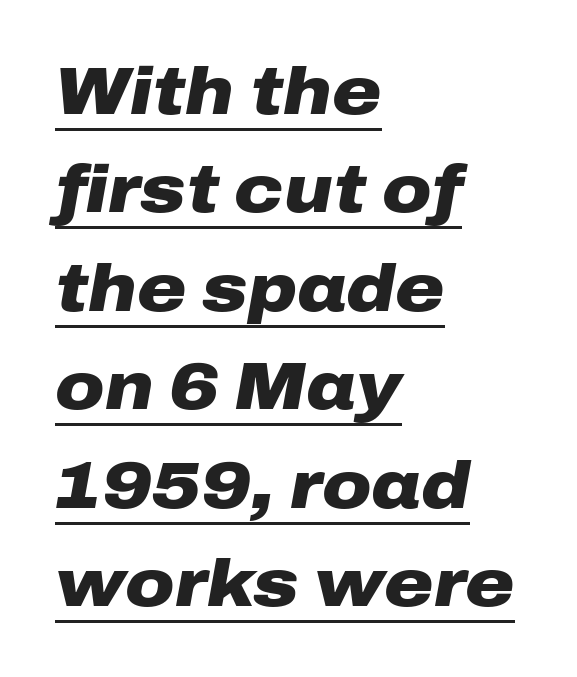
Q: Is the text bold? A: Yes.
Q: Is the text italic (slanted)? A: Yes, it leans right by about 10 degrees.
Q: Is the text underlined? A: Yes.
Q: How is the paragraph aligned? A: Left-aligned.
Q: Is the spacing between letters normal or unusually wide? A: Normal.
Q: Is the spacing between lines tight, normal or loose? A: Normal.
Q: Width (condensed, normal, or wide)? A: Wide.
Q: Stroke contrast? A: Low.
Q: x-height? A: Medium.
Q: Monospaced? A: No.
